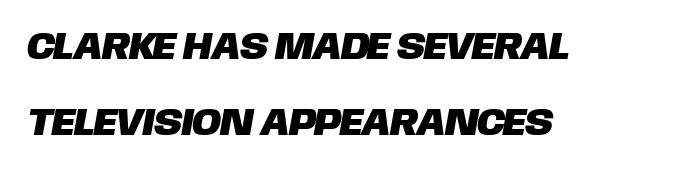
The image shows 39 px sans-serif type; set left-aligned, loose line spacing (1.95x), normal letter spacing, not underlined; low stroke contrast and a large x-height.
